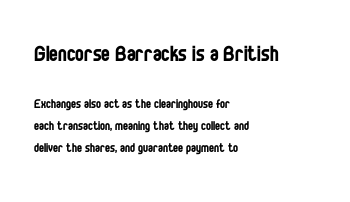
The image shows 26 px text type, upright; set left-aligned, normal line spacing (1.45x), normal letter spacing, not underlined; the first (top) block is 1.73x larger.
